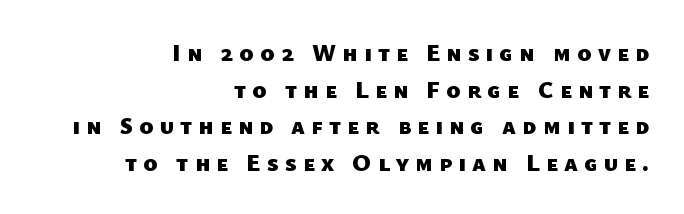
Q: Is the text bold? A: Yes.
Q: Is the text underlined? A: No.
Q: How is the paragraph aligned? A: Right-aligned.
Q: Is the spacing between letters normal or unusually wide? A: Unusually wide.
Q: Is the spacing between lines tight, normal or loose? A: Normal.
